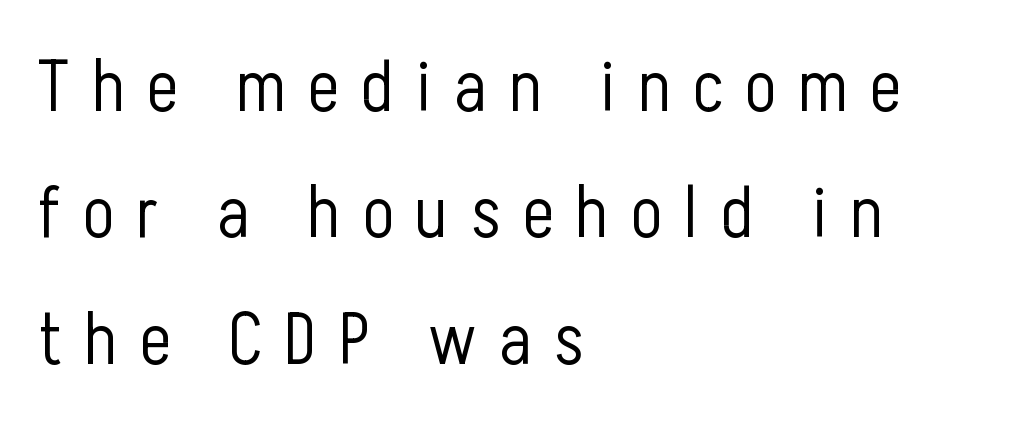
{"serif": "no", "italic": "no", "bold": "no", "weight": "light", "width": "condensed", "stroke_contrast": "low", "x_height": "medium", "monospaced": "no", "underline": "no", "align": "left", "line_spacing_ratio": 1.73, "letter_spacing": "wide", "letter_spacing_em": 0.31, "glyph_px": 73}
